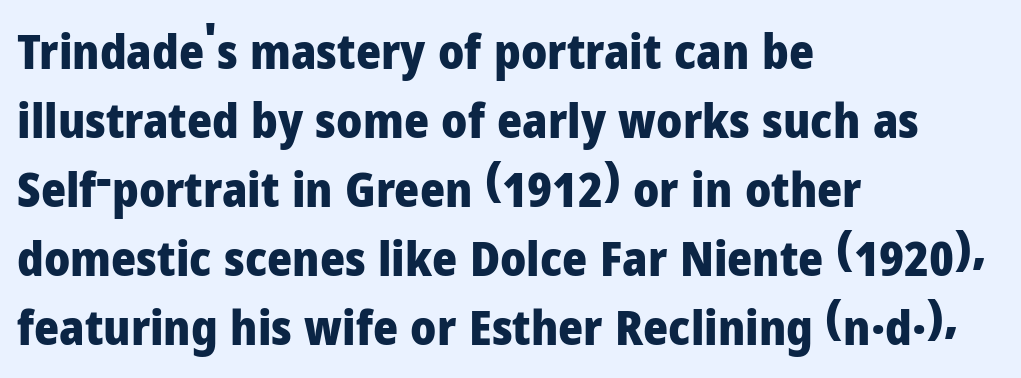
Strong, thick strokes mark this as bold type. Horizontally, the lines are justified to the leading edge only. Note the varied advance widths — an 'i' is clearly narrower than an 'm'. Standard letterfit; no display-style spreading of the glyphs. The line-height multiplier appears to be the usual default.
